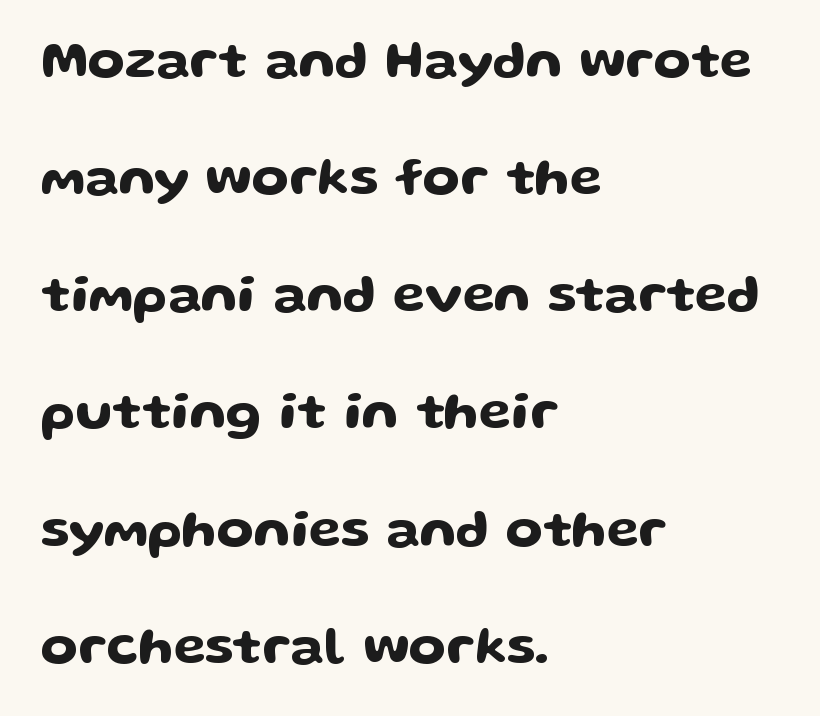
Q: Is the text italic (slanted)? A: No, it is upright.
Q: Is the typeface a serif or a sans-serif typeface? A: Sans-serif.
Q: Is the text underlined? A: No.
Q: How is the paragraph aligned? A: Left-aligned.
Q: Is the spacing between letters normal or unusually wide? A: Normal.
Q: Is the spacing between lines tight, normal or loose? A: Loose.
Q: Width (condensed, normal, or wide)? A: Wide.
Q: Stroke contrast? A: Low.
Q: x-height? A: Medium.
Q: Monospaced? A: No.
